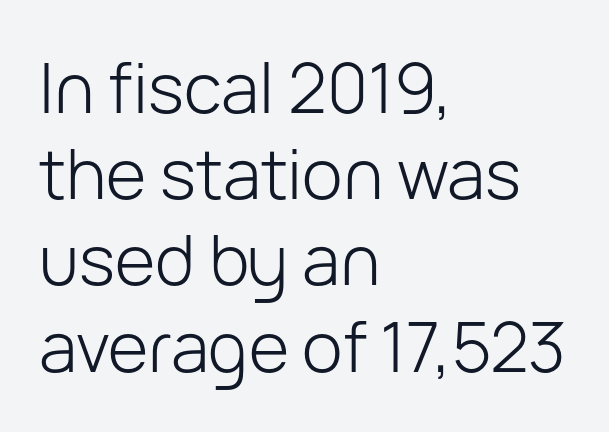
The font's upright variant was chosen for this text. Casual observation: everything's shoved over to the left. What's the leading like? Ordinary, nothing unusual. The font is comparable to plain body text, perhaps lighter. Between one letter and the next there's only the usual sliver of space. Nope, no serifs anywhere on these letters.
